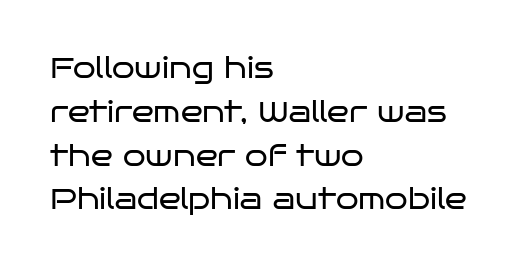
No italicization has been applied; the sample stays upright. Just letters on the line, the space beneath them empty. Line starts are locked; line ends wander. Honestly, the row spacing looks completely unremarkable. Do the characters align in a grid? No, the font is proportional.
